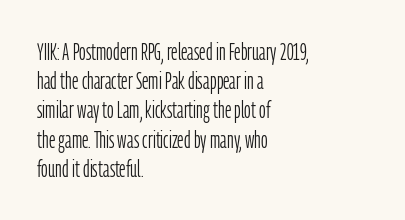
Q: Is the text bold? A: No.
Q: Is the text italic (slanted)? A: No, it is upright.
Q: Is the text underlined? A: No.
Q: How is the paragraph aligned? A: Left-aligned.
Q: Is the spacing between letters normal or unusually wide? A: Normal.
Q: Is the spacing between lines tight, normal or loose? A: Normal.
